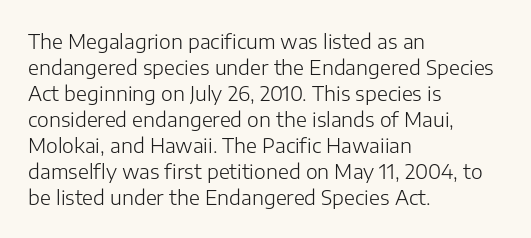
Where is the straight margin? On the left. This sample keeps an unexceptional amount of space between lines. The typesetting does not lean heavy: it is not bold. The gaps between neighbouring characters are ordinary and unremarkable. A clean baseline with only descenders dipping below it.
